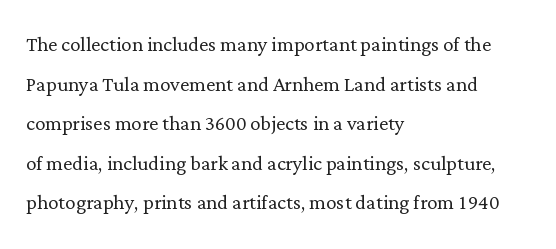
The image shows 26 px text type, upright; set left-aligned, normal line spacing (1.52x), normal letter spacing, not underlined.
